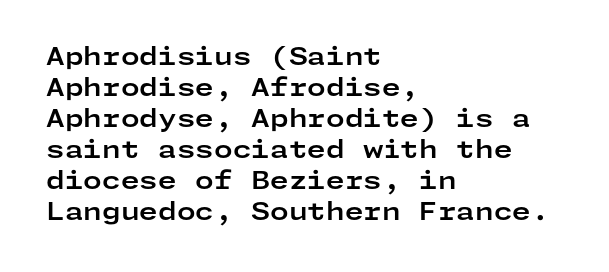
{"italic": "no", "bold": "yes", "underline": "no", "align": "left", "line_spacing": "normal", "line_spacing_ratio": 1.29, "letter_spacing": "normal", "letter_spacing_em": 0.0, "glyph_px": 24}
